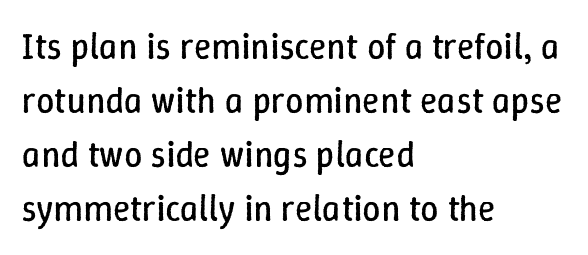
Q: Is the text bold? A: No.
Q: Is the text italic (slanted)? A: No, it is upright.
Q: Is the text underlined? A: No.
Q: How is the paragraph aligned? A: Left-aligned.
Q: Is the spacing between letters normal or unusually wide? A: Normal.
Q: Is the spacing between lines tight, normal or loose? A: Normal.
Q: Width (condensed, normal, or wide)? A: Normal.
Q: Stroke contrast? A: Low.
Q: x-height? A: Medium.
Q: Monospaced? A: No.
